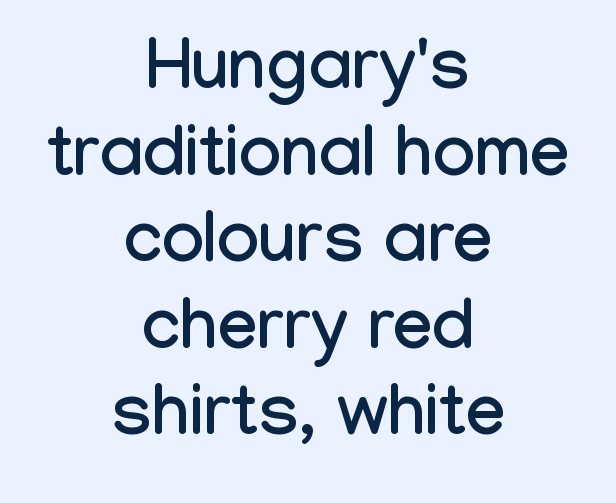
Tracking here is standard; glyphs follow each other at the usual distance. Underline: absent. Centered paragraph, ragged on both sides. A typesetter would mark this as roman, not italic.
